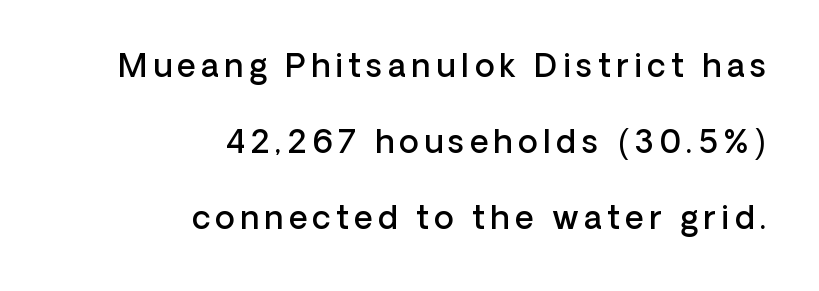
In terms of weight, the rendering is demibold, just under bold. These lines stand farther apart than default settings would place them. Alignment: flush right. Descenders are the only things crossing below the line. Do the characters align in a grid? No, the font is proportional. This is the regular roman posture of the typeface.
